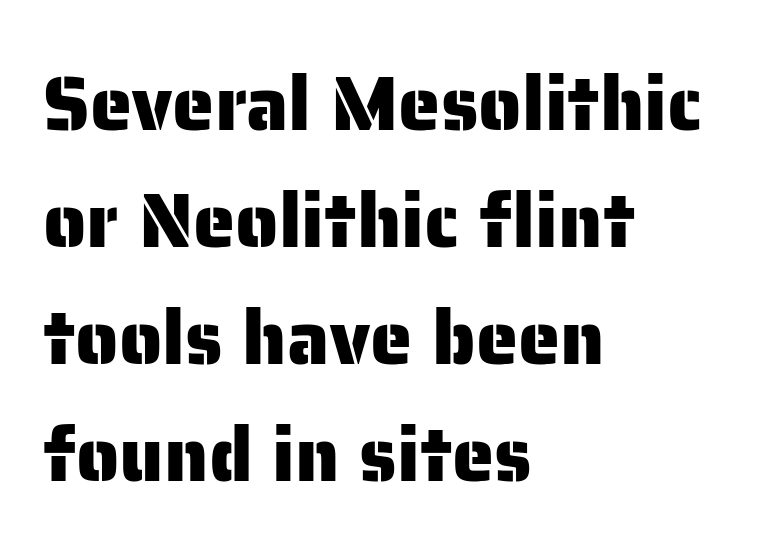
{"serif": "no", "italic": "no", "width": "normal", "stroke_contrast": "low", "x_height": "medium", "monospaced": "no", "underline": "no", "align": "left", "line_spacing": "normal", "line_spacing_ratio": 1.54, "letter_spacing": "normal", "letter_spacing_em": 0.0, "glyph_px": 76}
